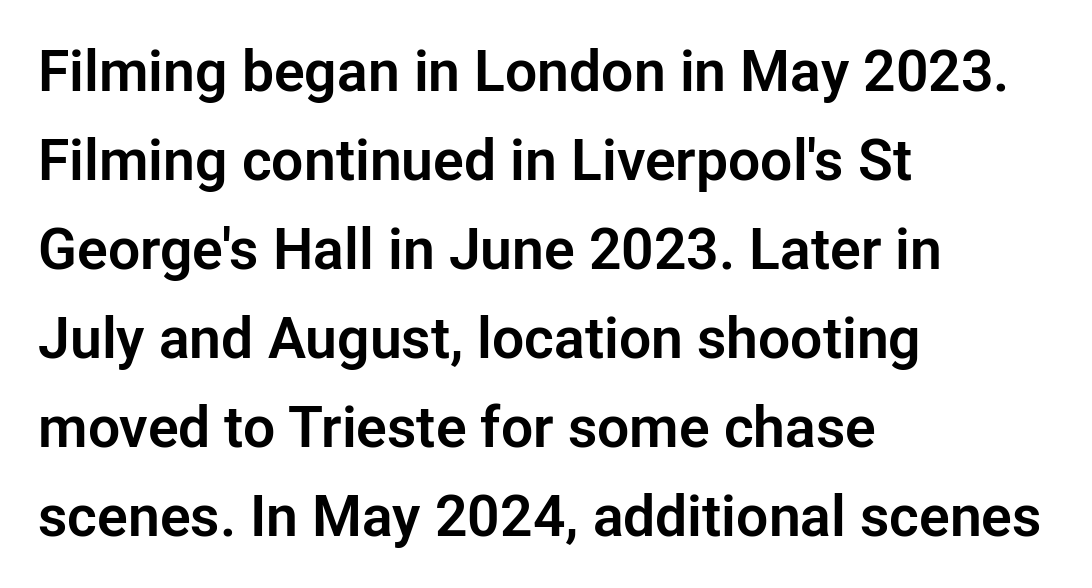
The image shows 57 px sans-serif type, upright; set left-aligned, normal line spacing (1.56x), normal letter spacing, not underlined; low stroke contrast and a medium x-height.
